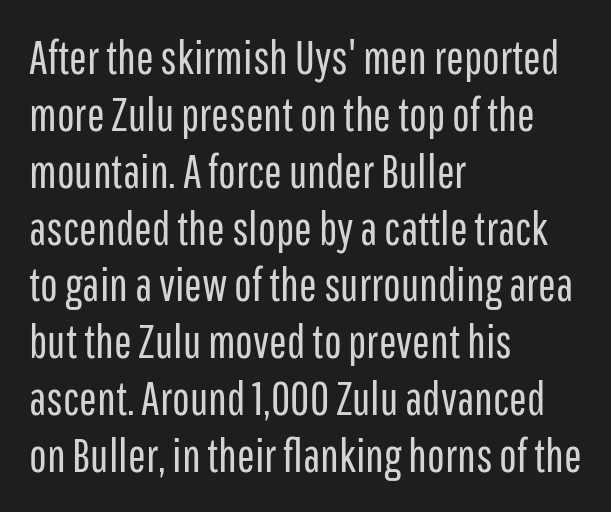
{"serif": "no", "italic": "no", "bold": "no", "weight": "regular", "width": "condensed", "stroke_contrast": "low", "x_height": "medium", "monospaced": "no", "underline": "no", "align": "left", "line_spacing_ratio": 1.21, "letter_spacing": "normal", "letter_spacing_em": 0.0, "glyph_px": 47}
